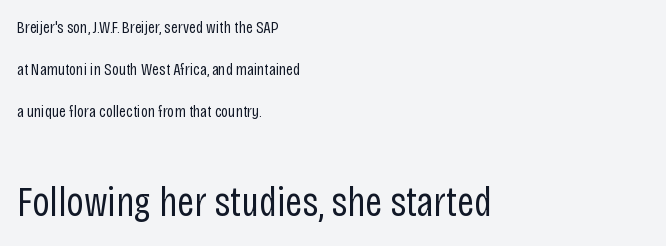
Q: Is the text bold? A: No.
Q: Is the text italic (slanted)? A: No, it is upright.
Q: Is the typeface a serif or a sans-serif typeface? A: Sans-serif.
Q: Is the text underlined? A: No.
Q: How is the paragraph aligned? A: Left-aligned.
Q: Is the spacing between letters normal or unusually wide? A: Normal.
Q: Is the spacing between lines tight, normal or loose? A: Loose.
Q: Which block of text is set in a larger size, the first (top) or the second (bottom)? A: The second (bottom) one.
Q: Width (condensed, normal, or wide)? A: Condensed.
Q: Stroke contrast? A: Low.
Q: x-height? A: Large.
Q: Monospaced? A: No.
